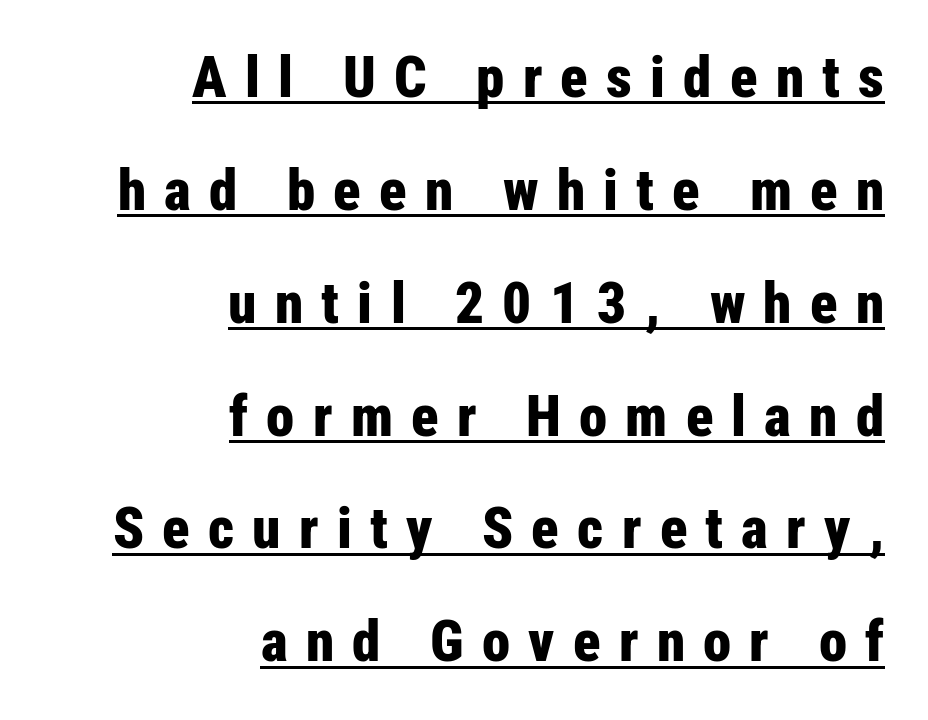
Q: Is the text bold? A: Yes.
Q: Is the text italic (slanted)? A: No, it is upright.
Q: Is the typeface a serif or a sans-serif typeface? A: Sans-serif.
Q: Is the text underlined? A: Yes.
Q: How is the paragraph aligned? A: Right-aligned.
Q: Is the spacing between letters normal or unusually wide? A: Unusually wide.
Q: Is the spacing between lines tight, normal or loose? A: Loose.
Q: Width (condensed, normal, or wide)? A: Condensed.
Q: Stroke contrast? A: Low.
Q: x-height? A: Medium.
Q: Monospaced? A: No.
